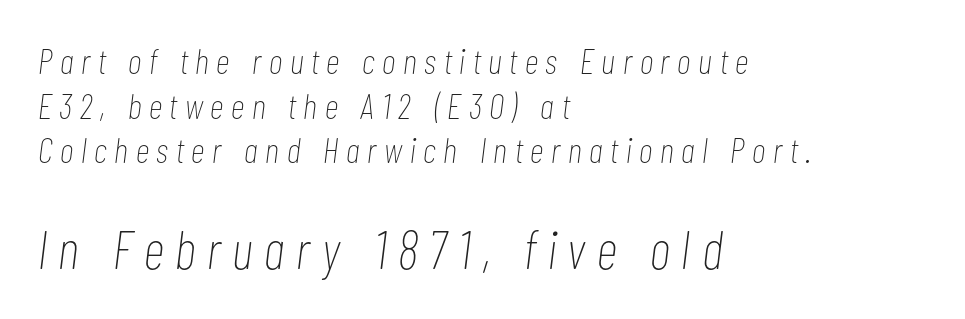
{"italic": "yes", "lean": "right", "slant_degrees": 7, "bold": "no", "weight": "thin", "width": "condensed", "stroke_contrast": "low", "x_height": "medium", "monospaced": "no", "underline": "no", "align": "left", "line_spacing_ratio": 1.24, "letter_spacing": "wide", "letter_spacing_em": 0.22, "larger_block": "second", "size_ratio": 1.5, "glyph_px": 54}
